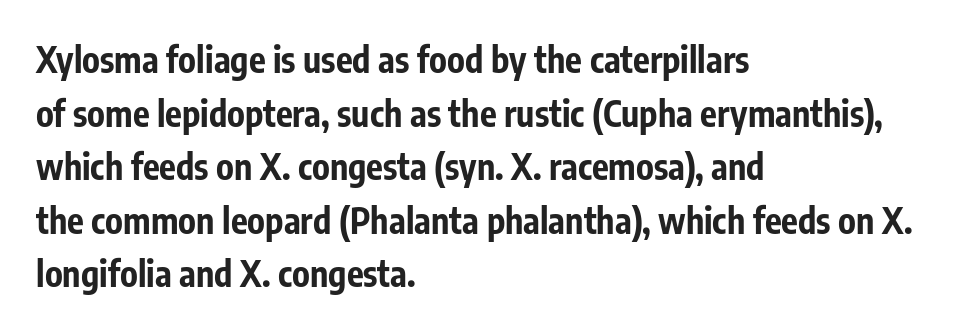
Pretty heavy lettering here — definitely bold. The glyphs in this specimen are sans serif. Every character sits straight up, as roman type does. Rows of type keep a routine distance in the vertical direction.
